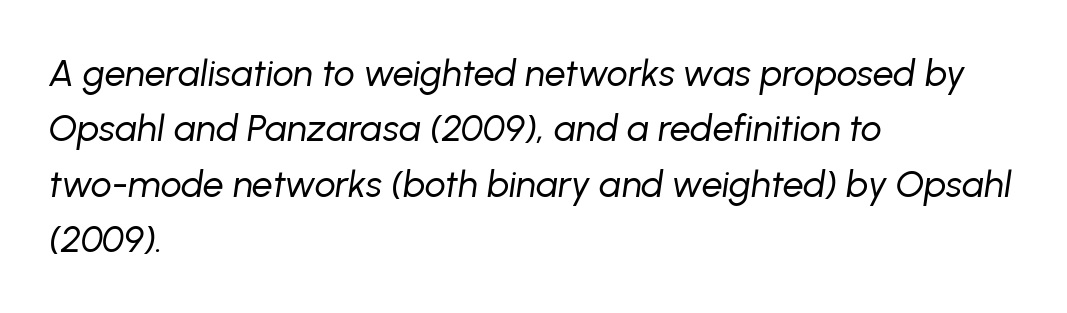
Between one letter and the next there's only the usual sliver of space. On a weight scale, this lands at 450 or below. Italic: yes, the glyphs are oblique. The lines are quadded left. The gap between lines stays unmarked. If you measured baseline to baseline, you'd find a middling distance.
